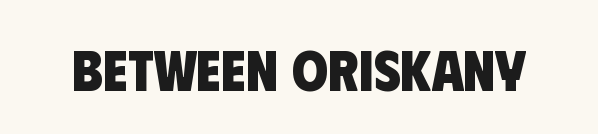
The image shows 58 px heavy, condensed sans-serif type; set normal letter spacing, not underlined; low stroke contrast and a large x-height.
